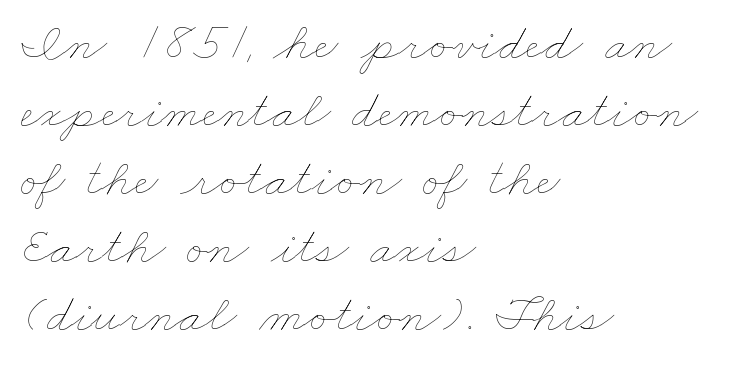
{"bold": "no", "weight": "thin", "width": "wide", "stroke_contrast": "low", "x_height": "small", "monospaced": "no", "underline": "no", "align": "left", "line_spacing": "normal", "line_spacing_ratio": 1.26, "letter_spacing": "normal", "letter_spacing_em": 0.0, "glyph_px": 54}
